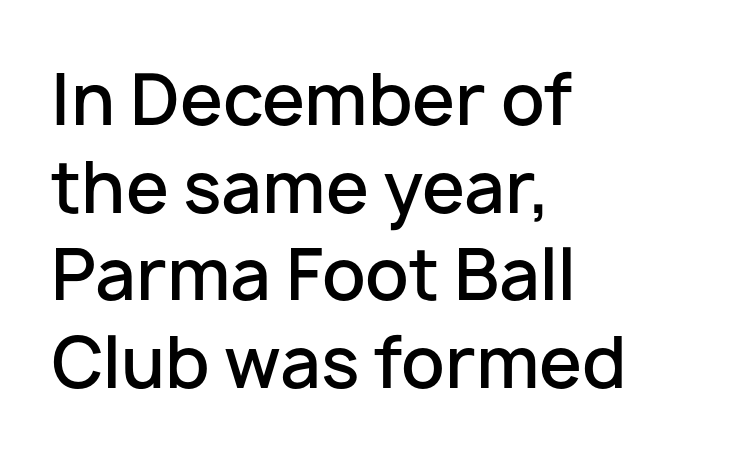
{"serif": "no", "italic": "no", "bold": "semi", "weight": "semibold", "width": "normal", "stroke_contrast": "low", "x_height": "medium", "monospaced": "no", "underline": "no", "align": "left", "line_spacing": "normal", "line_spacing_ratio": 1.27, "letter_spacing": "normal", "letter_spacing_em": 0.0, "glyph_px": 69}
